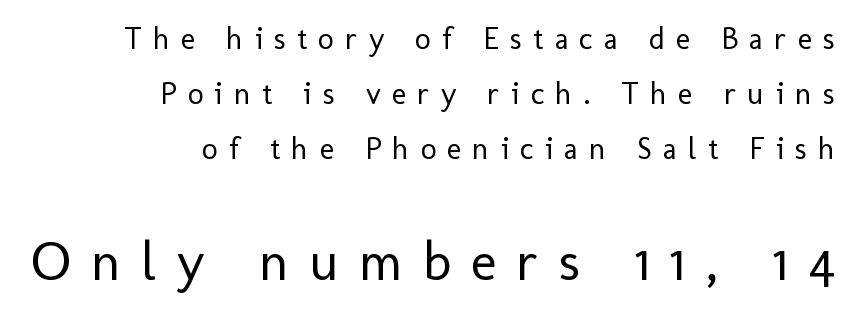
Q: Is the text bold? A: No.
Q: Is the text italic (slanted)? A: No, it is upright.
Q: Is the typeface a serif or a sans-serif typeface? A: Sans-serif.
Q: Is the text underlined? A: No.
Q: How is the paragraph aligned? A: Right-aligned.
Q: Is the spacing between letters normal or unusually wide? A: Unusually wide.
Q: Which block of text is set in a larger size, the first (top) or the second (bottom)? A: The second (bottom) one.
Q: Width (condensed, normal, or wide)? A: Normal.
Q: Stroke contrast? A: Low.
Q: x-height? A: Medium.
Q: Monospaced? A: No.
